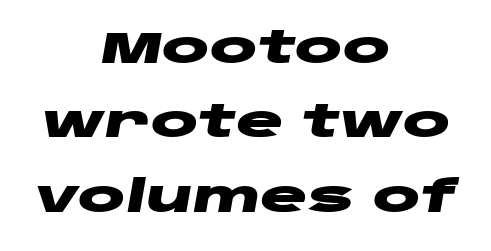
The image shows 44 px heavy, wide type, italic (leaning right); set centered, normal line spacing (1.69x), normal letter spacing, not underlined; low stroke contrast and a large x-height.
